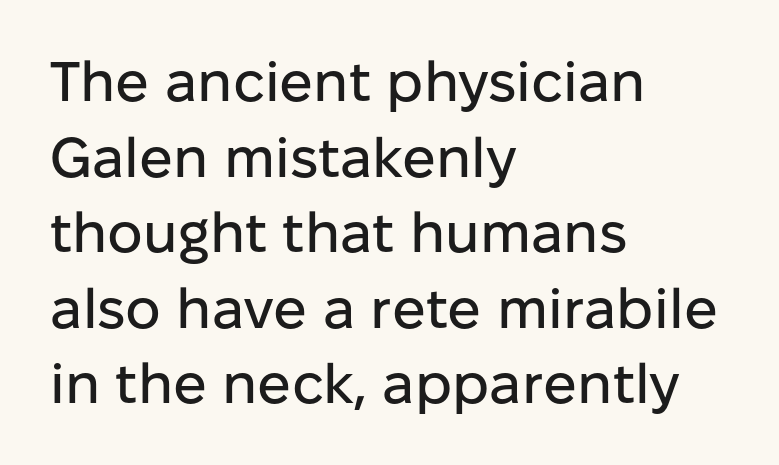
{"serif": "no", "italic": "no", "width": "normal", "stroke_contrast": "low", "x_height": "medium", "monospaced": "no", "underline": "no", "align": "left", "line_spacing": "normal", "line_spacing_ratio": 1.35, "letter_spacing": "normal", "letter_spacing_em": 0.0, "glyph_px": 56}
